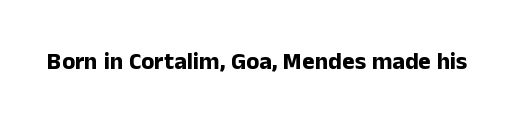
What stands out about the letter spacing? Nothing — it is the standard amount. Upright lettering throughout. Bold? Absolutely — the strokes are thick and heavy. The glyphs are unaccompanied by any horizontal stroke below them.
